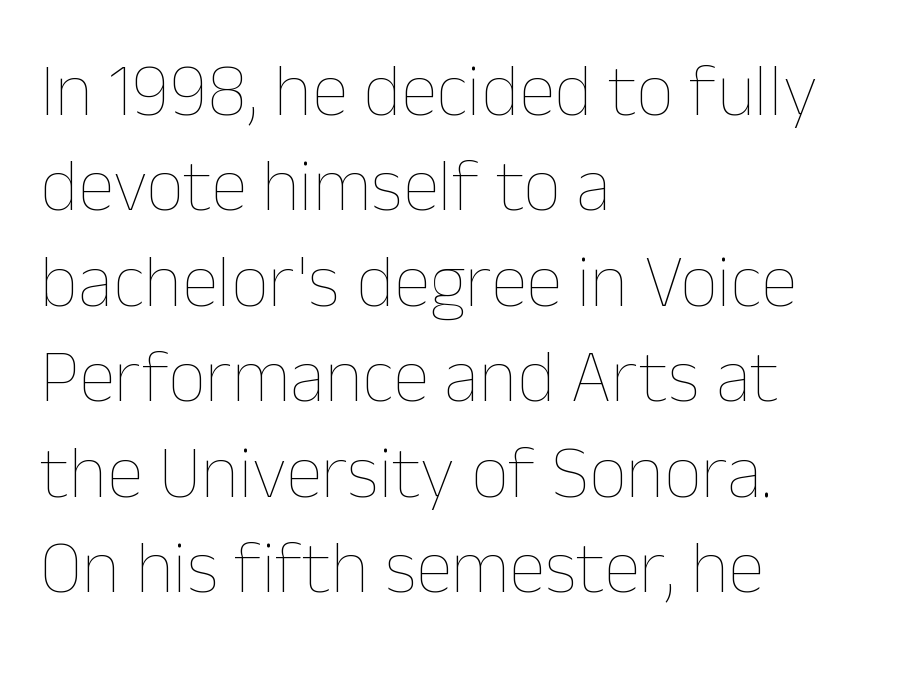
A normal amount of white space separates one row of letters from the next. This rendering uses left alignment, leaving the right contour irregular. Proportional: the letters do not fall into vertical columns. These glyphs show unthickened strokes, regular width or finer. The letters sit at their default tracking, neither squeezed nor spread.
